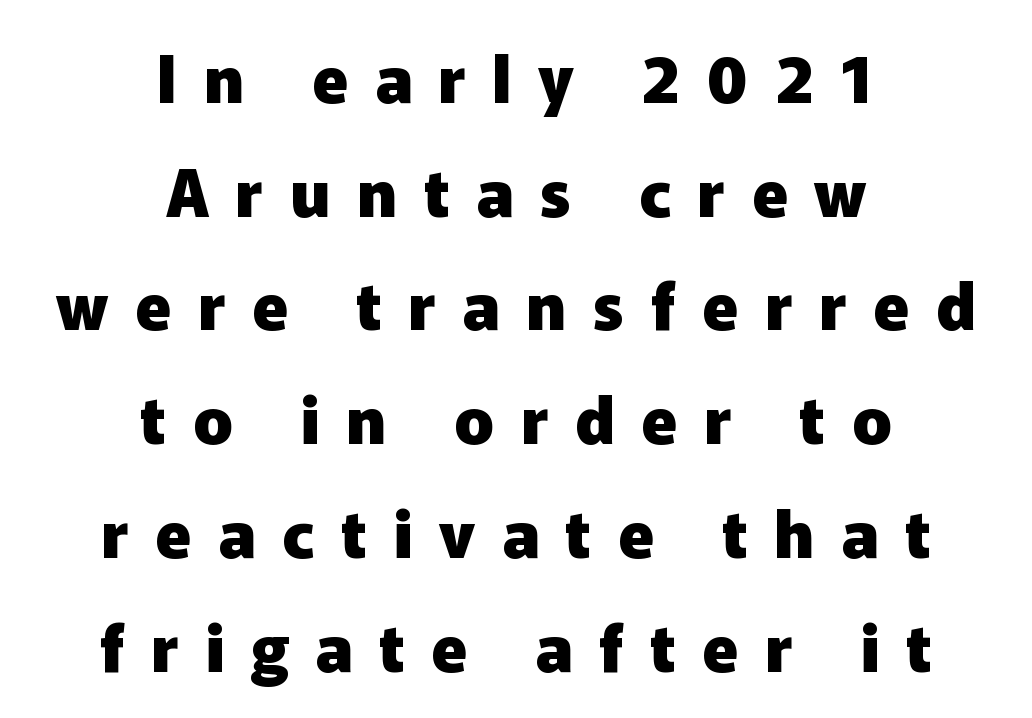
The image shows 65 px heavy sans-serif type, upright; set centered, line spacing 1.75x, unusually wide letter spacing (+0.41 em), not underlined; low stroke contrast and a medium x-height.
